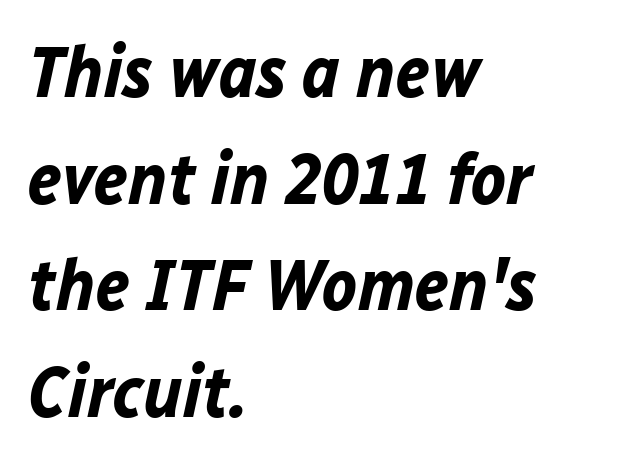
Q: Is the text bold? A: Yes.
Q: Is the text italic (slanted)? A: Yes, it leans right by about 12 degrees.
Q: Is the text underlined? A: No.
Q: How is the paragraph aligned? A: Left-aligned.
Q: Is the spacing between letters normal or unusually wide? A: Normal.
Q: Is the spacing between lines tight, normal or loose? A: Normal.
Q: Width (condensed, normal, or wide)? A: Normal.
Q: Stroke contrast? A: Low.
Q: x-height? A: Medium.
Q: Monospaced? A: No.
